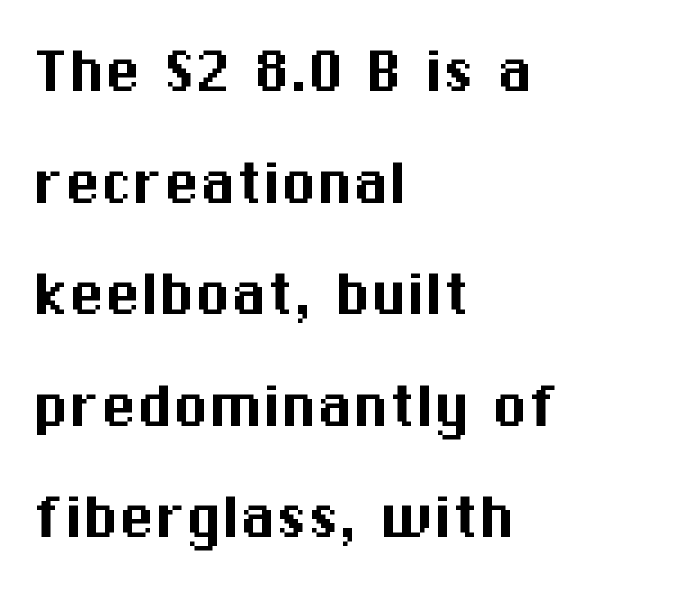
One glance says typical: line gaps are just what's usual. If you drew a ruler down the left edge, every line would touch it. A roman cut, with each character standing at attention. The tracking reads as untouched default to a designer's eye. Quick note: underline off. Type style note: lacks serifs.
